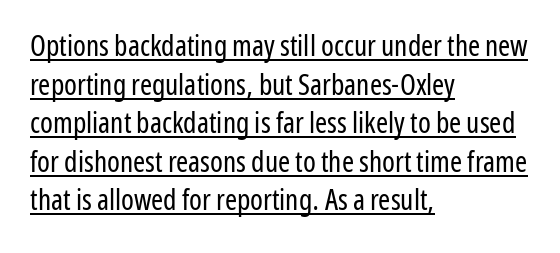
Q: Is the text bold? A: No.
Q: Is the text italic (slanted)? A: No, it is upright.
Q: Is the typeface a serif or a sans-serif typeface? A: Sans-serif.
Q: Is the text underlined? A: Yes.
Q: How is the paragraph aligned? A: Left-aligned.
Q: Is the spacing between letters normal or unusually wide? A: Normal.
Q: Is the spacing between lines tight, normal or loose? A: Normal.
Q: Width (condensed, normal, or wide)? A: Condensed.
Q: Stroke contrast? A: Low.
Q: x-height? A: Medium.
Q: Monospaced? A: No.
